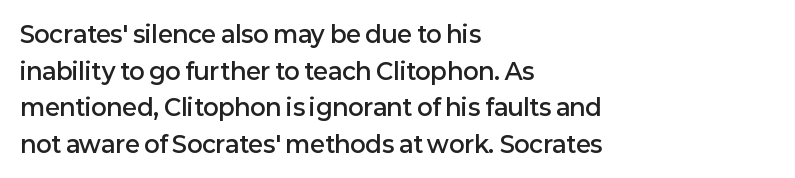
Q: Is the text bold? A: Semi-bold.
Q: Is the text italic (slanted)? A: No, it is upright.
Q: Is the text underlined? A: No.
Q: How is the paragraph aligned? A: Left-aligned.
Q: Is the spacing between letters normal or unusually wide? A: Normal.
Q: Is the spacing between lines tight, normal or loose? A: Normal.
